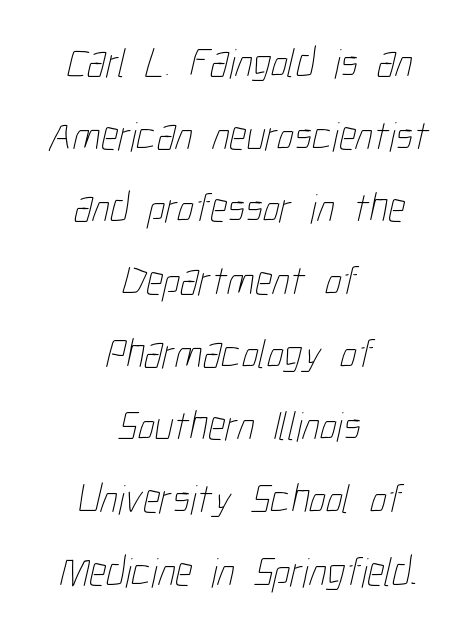
The image shows 42 px thin, condensed type; set centered, line spacing 1.73x, normal letter spacing, not underlined; low stroke contrast and a medium x-height.
